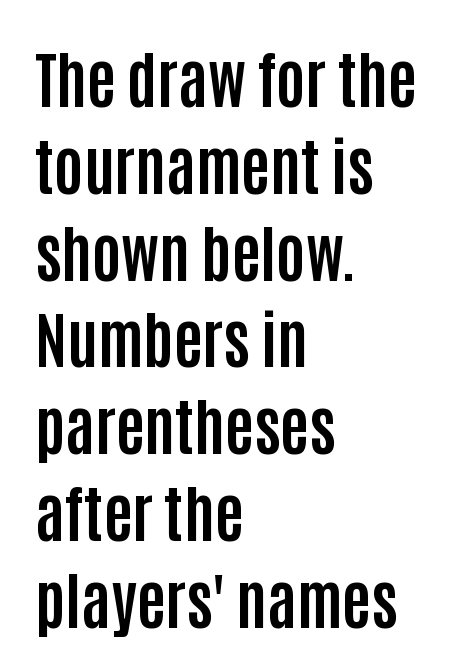
Q: Is the text bold? A: Yes.
Q: Is the text italic (slanted)? A: No, it is upright.
Q: Is the typeface a serif or a sans-serif typeface? A: Sans-serif.
Q: Is the text underlined? A: No.
Q: How is the paragraph aligned? A: Left-aligned.
Q: Is the spacing between letters normal or unusually wide? A: Normal.
Q: Is the spacing between lines tight, normal or loose? A: Normal.
Q: Width (condensed, normal, or wide)? A: Condensed.
Q: Stroke contrast? A: Low.
Q: x-height? A: Large.
Q: Monospaced? A: No.
